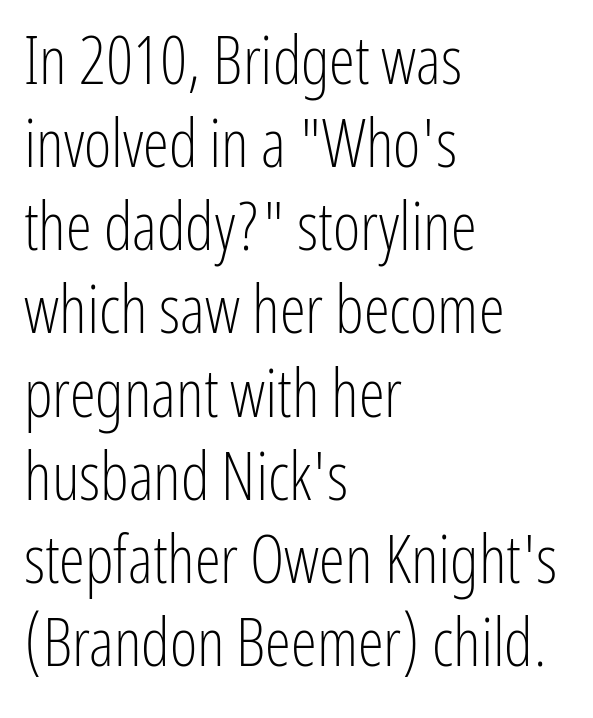
The image shows 66 px light, condensed sans-serif type, upright; set left-aligned, normal line spacing (1.26x), normal letter spacing, not underlined; low stroke contrast and a medium x-height.
